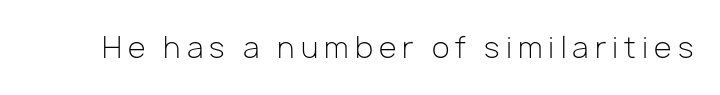
The image shows 29 px light sans-serif type, upright; set unusually wide letter spacing (+0.21 em), not underlined; low stroke contrast and a medium x-height.
